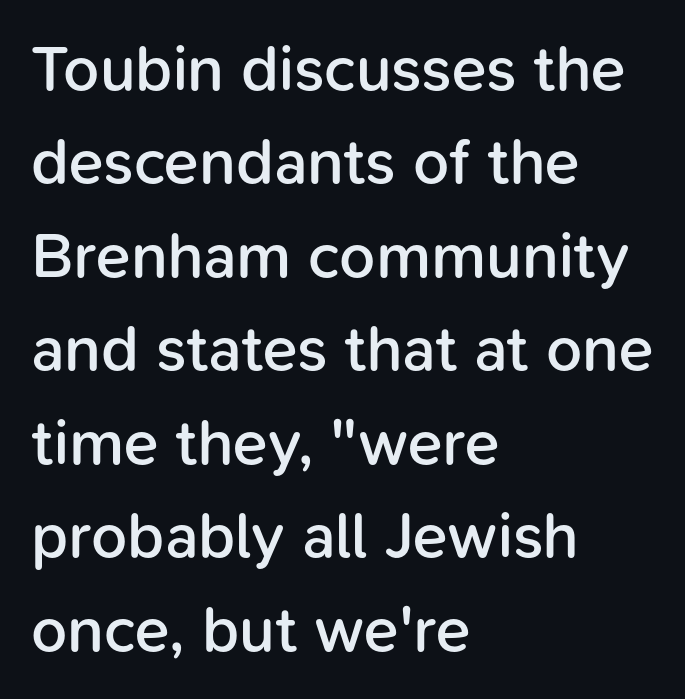
Q: Is the text bold? A: Semi-bold.
Q: Is the text italic (slanted)? A: No, it is upright.
Q: Is the typeface a serif or a sans-serif typeface? A: Sans-serif.
Q: Is the text underlined? A: No.
Q: How is the paragraph aligned? A: Left-aligned.
Q: Is the spacing between letters normal or unusually wide? A: Normal.
Q: Is the spacing between lines tight, normal or loose? A: Normal.
Q: Width (condensed, normal, or wide)? A: Normal.
Q: Stroke contrast? A: Low.
Q: x-height? A: Medium.
Q: Monospaced? A: No.
